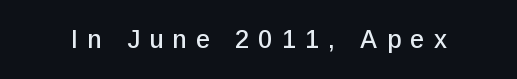
Q: Is the text italic (slanted)? A: No, it is upright.
Q: Is the text underlined? A: No.
Q: Is the spacing between letters normal or unusually wide? A: Unusually wide.
